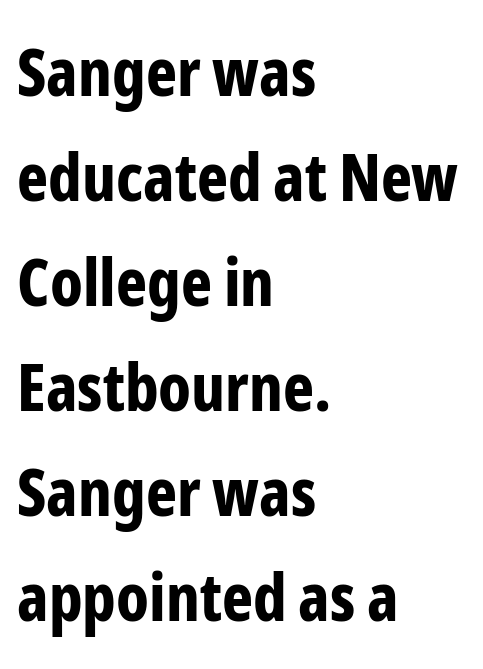
{"serif": "no", "italic": "no", "bold": "yes", "weight": "bold", "width": "condensed", "stroke_contrast": "low", "x_height": "medium", "monospaced": "no", "underline": "no", "align": "left", "line_spacing": "normal", "line_spacing_ratio": 1.59, "letter_spacing": "normal", "letter_spacing_em": 0.0, "glyph_px": 66}
